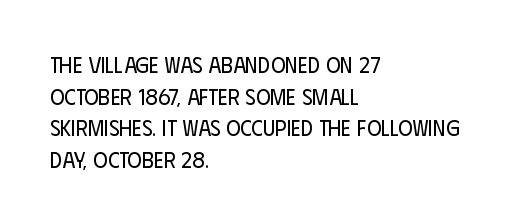
The image shows 22 px text type, upright; set left-aligned, normal line spacing (1.44x), normal letter spacing, not underlined.
